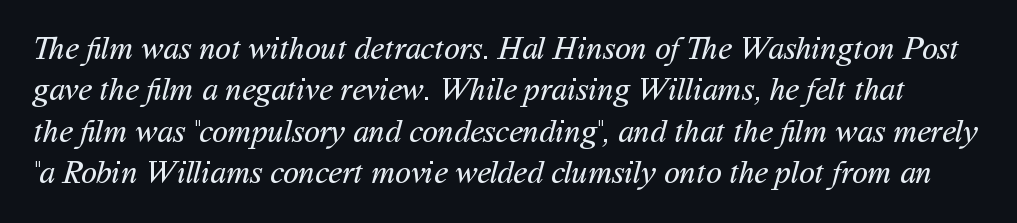
The image shows 32 px regular-weight sans-serif type; set normal line spacing (1.29x), normal letter spacing, not underlined; medium stroke contrast and a medium x-height.
